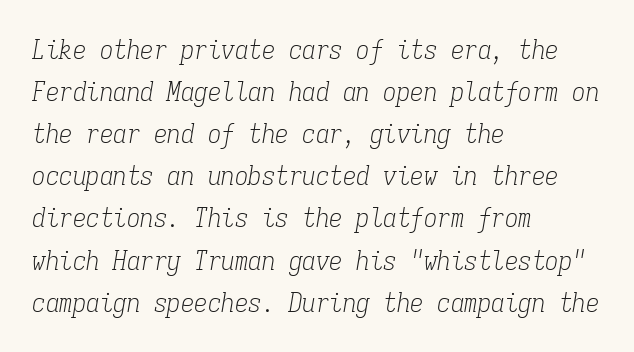
No extra ink here — the face is not bold. A clean baseline with only descenders dipping below it. The rendering keeps characters at their native spacing. Successive baselines arrive at the customary interval. Rendered with sloped, italic letterforms.
